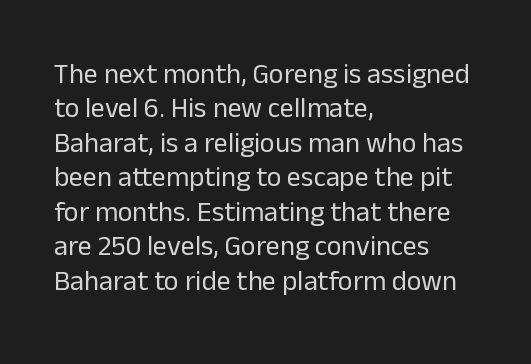
The image shows 28 px regular-weight sans-serif type, upright; set left-aligned, line spacing 1.23x, normal letter spacing, not underlined; low stroke contrast and a medium x-height.
